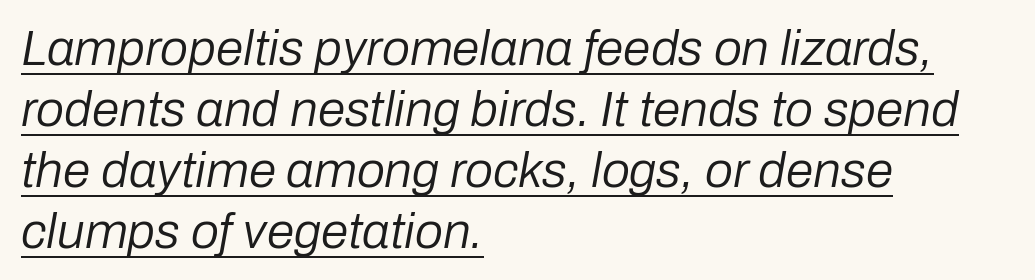
Q: Is the text bold? A: No.
Q: Is the text italic (slanted)? A: Yes, it leans right by about 10 degrees.
Q: Is the text underlined? A: Yes.
Q: How is the paragraph aligned? A: Left-aligned.
Q: Is the spacing between letters normal or unusually wide? A: Normal.
Q: Width (condensed, normal, or wide)? A: Normal.
Q: Stroke contrast? A: Low.
Q: x-height? A: Medium.
Q: Monospaced? A: No.
